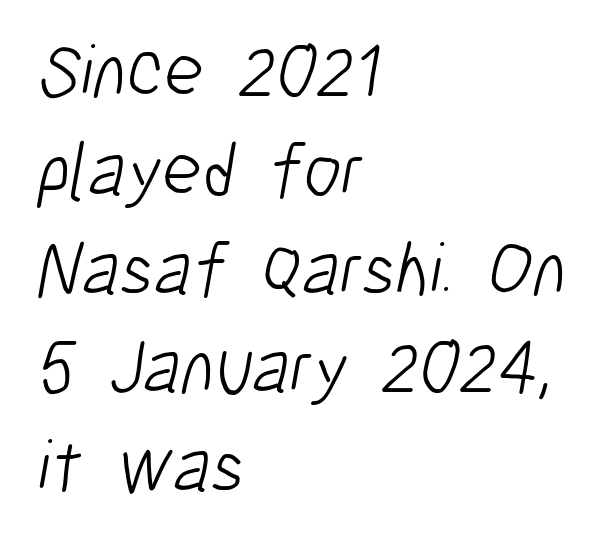
The image shows 76 px light, condensed sans-serif type; set left-aligned, normal line spacing (1.3x), normal letter spacing, not underlined; low stroke contrast and a medium x-height.
